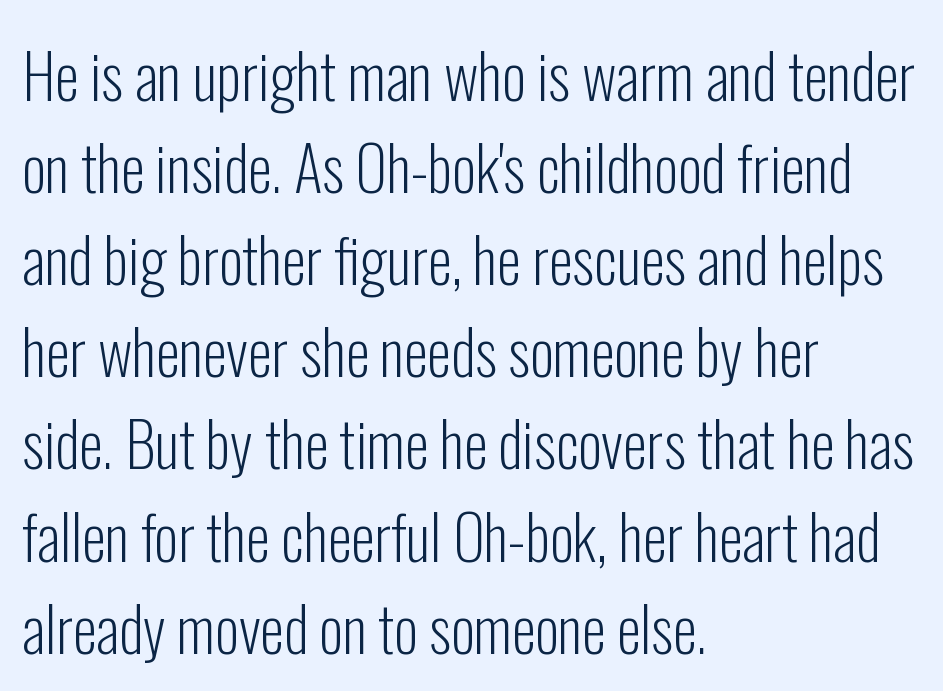
Compared with typical paragraphs, the rows here are spaced about the same. A typesetter would label this face a sans. This sample is left-justified, so line endings fall wherever the words run out. Characters follow at the spacing the type designer built in. Anything drawn beneath the words? Only blank space.
